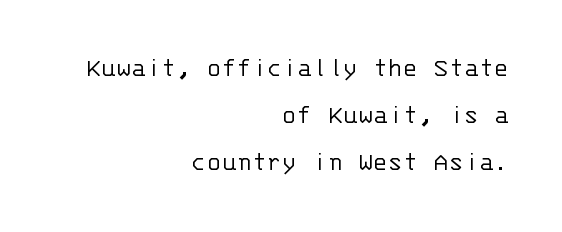
{"serif": "no", "italic": "no", "bold": "no", "weight": "light", "width": "normal", "stroke_contrast": "low", "x_height": "large", "monospaced": "yes", "underline": "no", "align": "right", "line_spacing": "normal", "line_spacing_ratio": 1.68, "letter_spacing": "normal", "letter_spacing_em": 0.0, "glyph_px": 28}
